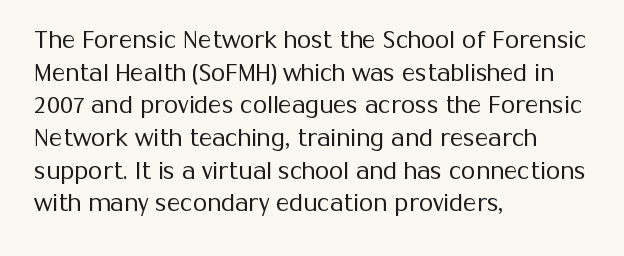
Q: Is the text bold? A: No.
Q: Is the text italic (slanted)? A: No, it is upright.
Q: Is the text underlined? A: No.
Q: How is the paragraph aligned? A: Left-aligned.
Q: Is the spacing between letters normal or unusually wide? A: Normal.
Q: Is the spacing between lines tight, normal or loose? A: Normal.
